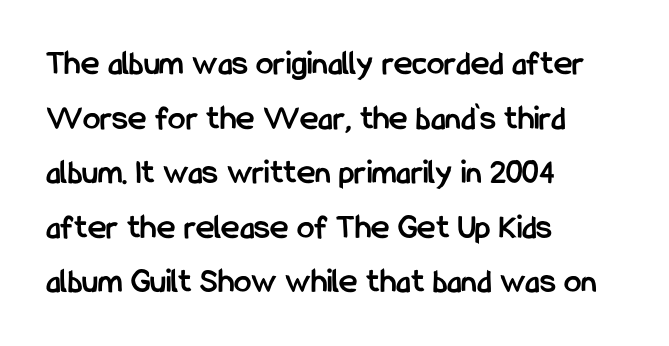
A bare baseline throughout the passage. The face used here is proportionally spaced, like ordinary book or web type. The gaps between neighbouring characters are ordinary and unremarkable. Designer's note — italics off, roman on. In terms of weight, the rendering is a true, heavy bold. This rendering uses left alignment, leaving the right contour irregular.
